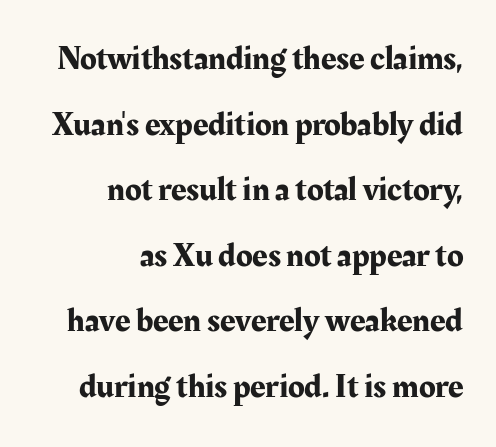
Q: Is the text italic (slanted)? A: No, it is upright.
Q: Is the typeface a serif or a sans-serif typeface? A: Serif.
Q: Is the text underlined? A: No.
Q: How is the paragraph aligned? A: Right-aligned.
Q: Is the spacing between letters normal or unusually wide? A: Normal.
Q: Is the spacing between lines tight, normal or loose? A: Loose.
Q: Width (condensed, normal, or wide)? A: Normal.
Q: Stroke contrast? A: Medium.
Q: x-height? A: Medium.
Q: Monospaced? A: No.
